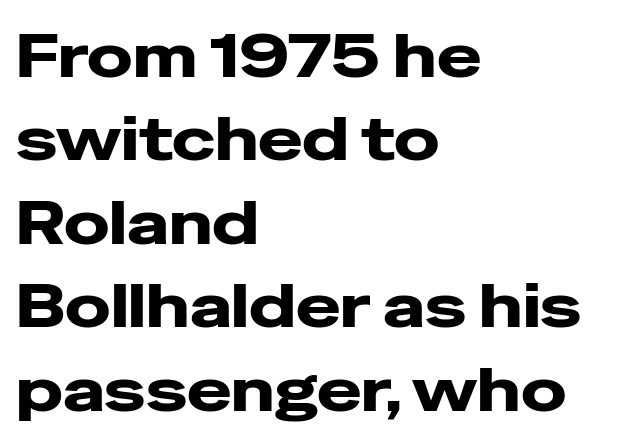
The image shows 60 px wide sans-serif type, upright; set left-aligned, normal line spacing (1.39x), normal letter spacing, not underlined; low stroke contrast and a medium x-height.
